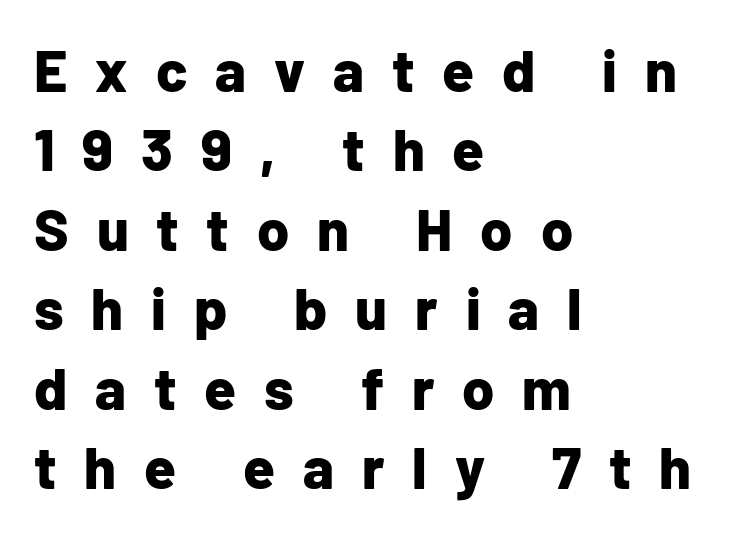
Unmarked baselines from the first word to the last. Every character sits straight up, as roman type does. Here the glyphs are tracked loosely, breaking word shapes into spaced letters. A sans-serif font was chosen for this passage. The paragraph has a hard left edge and a soft right edge.
